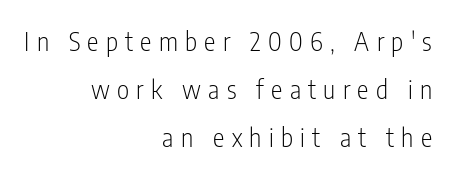
Honestly, the letter spacing is so wide it's the main thing you notice. Think standard paragraph weight, or any step lighter than that. Honestly, there is no underline to notice here at all. These lines stack with their right ends in a neat column. This sample uses an upright cut, with every glyph sitting square on the baseline.
